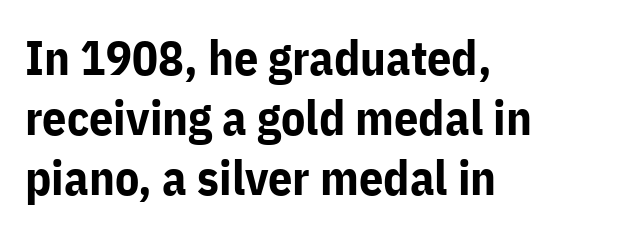
{"serif": "no", "italic": "no", "bold": "yes", "weight": "bold", "width": "normal", "stroke_contrast": "low", "x_height": "medium", "monospaced": "no", "underline": "no", "align": "left", "line_spacing": "normal", "line_spacing_ratio": 1.25, "letter_spacing": "normal", "letter_spacing_em": 0.0, "glyph_px": 48}
